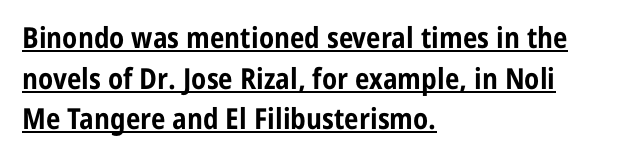
The image shows 29 px bold, condensed sans-serif type, upright; set left-aligned, normal line spacing (1.4x), normal letter spacing, underlined; low stroke contrast and a medium x-height.
